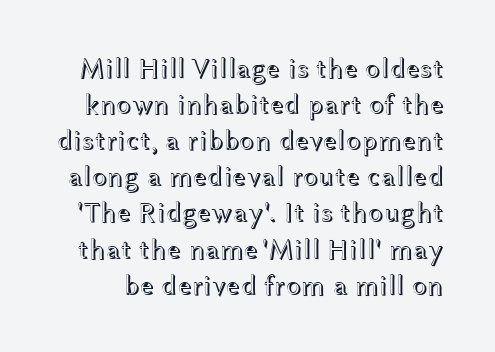
{"italic": "no", "width": "wide", "x_height": "medium", "monospaced": "no", "underline": "no", "line_spacing": "normal", "line_spacing_ratio": 1.29, "letter_spacing": "normal", "letter_spacing_em": 0.0, "glyph_px": 28}
